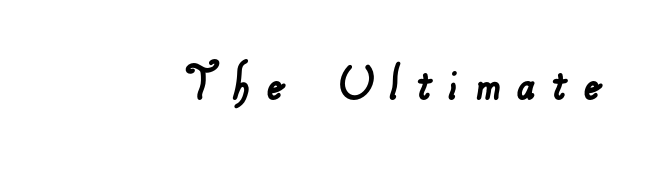
{"serif": "no", "width": "normal", "stroke_contrast": "low", "x_height": "small", "monospaced": "no", "underline": "no", "align": "right", "letter_spacing": "wide", "letter_spacing_em": 0.27, "glyph_px": 57}
